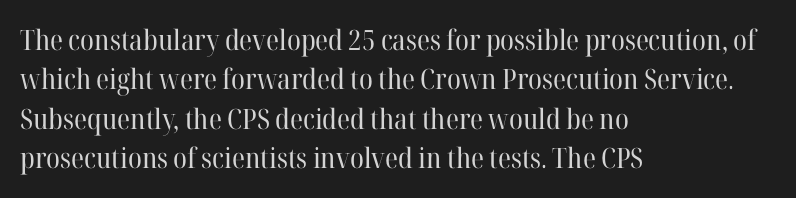
Whoever set this chose a conventional vertical rhythm. The rendering uses natural spacing where letterforms have individual widths. This sample uses plain, unmodified letter spacing. The glyphs in this specimen are seriffed. If you drew a line through each stem, it would be perfectly vertical. Quick note: underline off.
